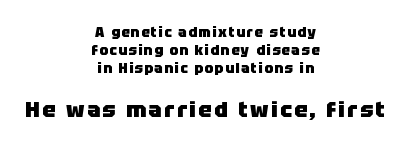
The image shows 22 px bold type, upright; set centered, normal line spacing (1.29x), not underlined; the second (bottom) block is 1.57x larger.
